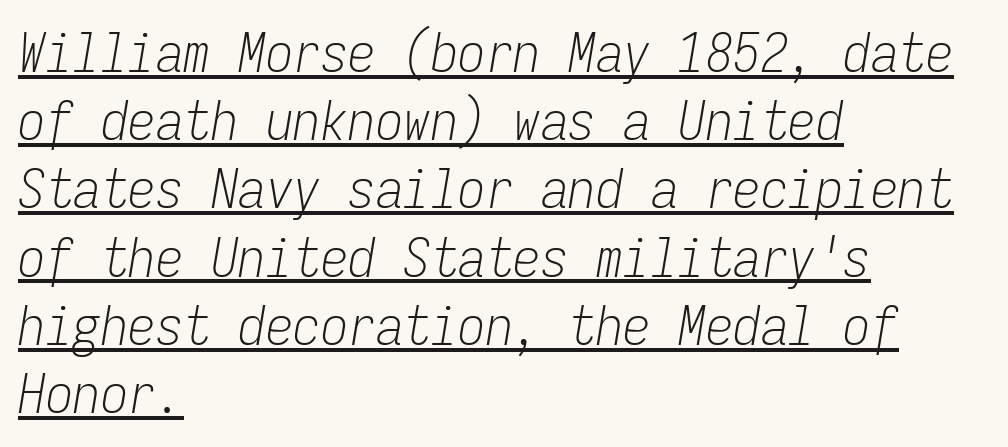
The image shows 55 px light, condensed type, italic (leaning right), monospaced; set left-aligned, line spacing 1.24x, normal letter spacing, underlined; low stroke contrast and a medium x-height.
